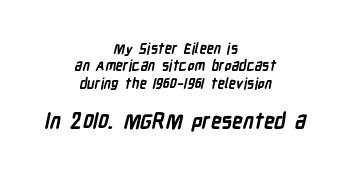
Q: Is the text bold? A: Yes.
Q: Is the text underlined? A: No.
Q: How is the paragraph aligned? A: Centered.
Q: Is the spacing between letters normal or unusually wide? A: Normal.
Q: Is the spacing between lines tight, normal or loose? A: Normal.
Q: Which block of text is set in a larger size, the first (top) or the second (bottom)? A: The second (bottom) one.
